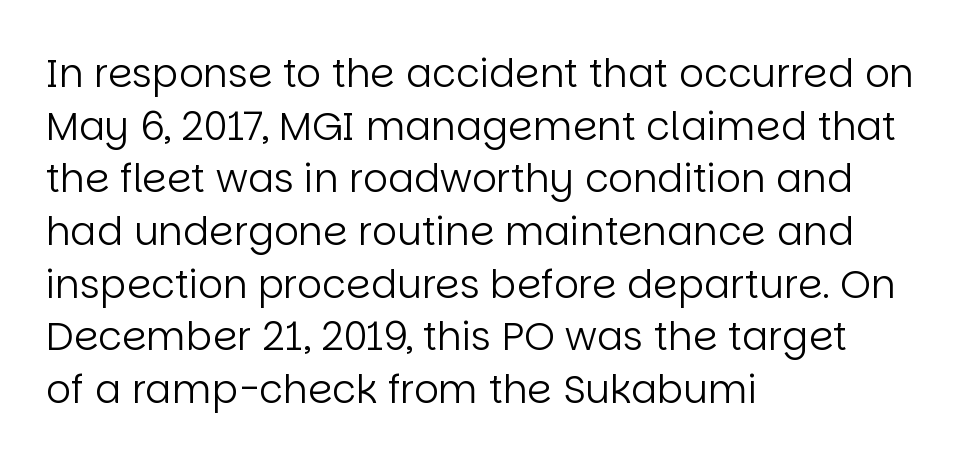
{"serif": "no", "italic": "no", "bold": "no", "weight": "regular", "width": "normal", "stroke_contrast": "low", "x_height": "large", "monospaced": "no", "underline": "no", "align": "left", "line_spacing": "normal", "line_spacing_ratio": 1.35, "letter_spacing": "normal", "letter_spacing_em": 0.0, "glyph_px": 39}
